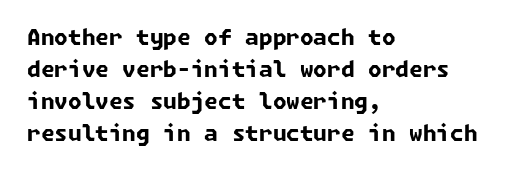
{"bold": "yes", "underline": "no", "align": "left", "line_spacing": "normal", "line_spacing_ratio": 1.46, "letter_spacing": "normal", "letter_spacing_em": 0.0, "glyph_px": 22}
